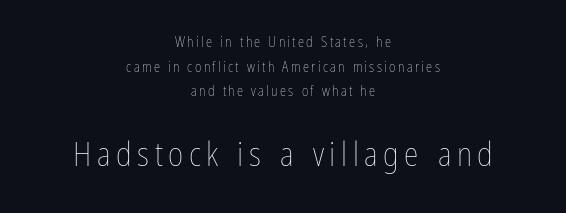
{"italic": "no", "bold": "no", "weight": "thin", "width": "condensed", "stroke_contrast": "low", "x_height": "medium", "monospaced": "no", "underline": "no", "align": "center", "line_spacing_ratio": 1.76, "larger_block": "second", "size_ratio": 2.36, "glyph_px": 33}
